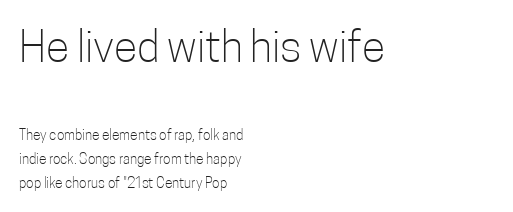
Q: Is the text bold? A: No.
Q: Is the text italic (slanted)? A: No, it is upright.
Q: Is the typeface a serif or a sans-serif typeface? A: Sans-serif.
Q: Is the text underlined? A: No.
Q: How is the paragraph aligned? A: Left-aligned.
Q: Is the spacing between letters normal or unusually wide? A: Normal.
Q: Is the spacing between lines tight, normal or loose? A: Normal.
Q: Which block of text is set in a larger size, the first (top) or the second (bottom)? A: The first (top) one.
Q: Width (condensed, normal, or wide)? A: Condensed.
Q: Stroke contrast? A: Low.
Q: x-height? A: Medium.
Q: Monospaced? A: No.
